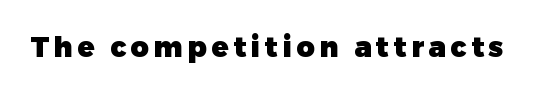
The image shows 28 px heavy sans-serif type, upright; set not underlined; low stroke contrast and a medium x-height.
